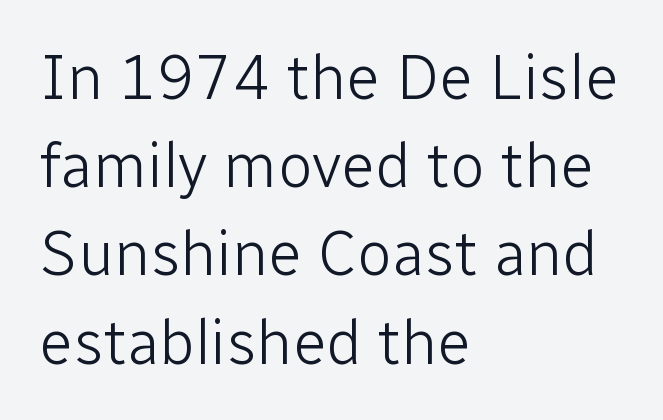
This sample keeps an unexceptional amount of space between lines. You can tell it's not italic because the verticals are truly vertical. The lines in this sample share a left origin and differ only in where they stop. Font category for this specimen: sans-serif. A clean baseline with only descenders dipping below it.
